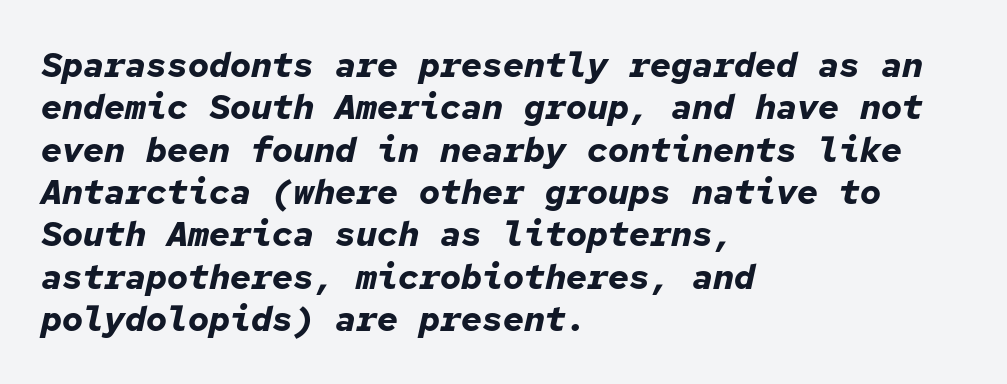
The image shows 35 px bold type, italic (leaning right), monospaced; set left-aligned, line spacing 1.21x, normal letter spacing, not underlined; low stroke contrast and a medium x-height.
